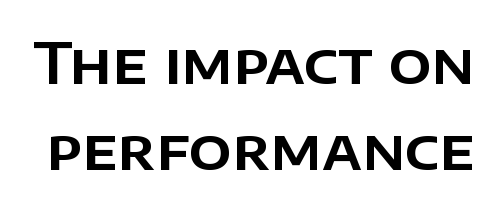
Q: Is the text italic (slanted)? A: No, it is upright.
Q: Is the typeface a serif or a sans-serif typeface? A: Sans-serif.
Q: Is the text underlined? A: No.
Q: Is the spacing between letters normal or unusually wide? A: Normal.
Q: Is the spacing between lines tight, normal or loose? A: Normal.
Q: Width (condensed, normal, or wide)? A: Normal.
Q: Stroke contrast? A: Low.
Q: x-height? A: Large.
Q: Monospaced? A: No.
